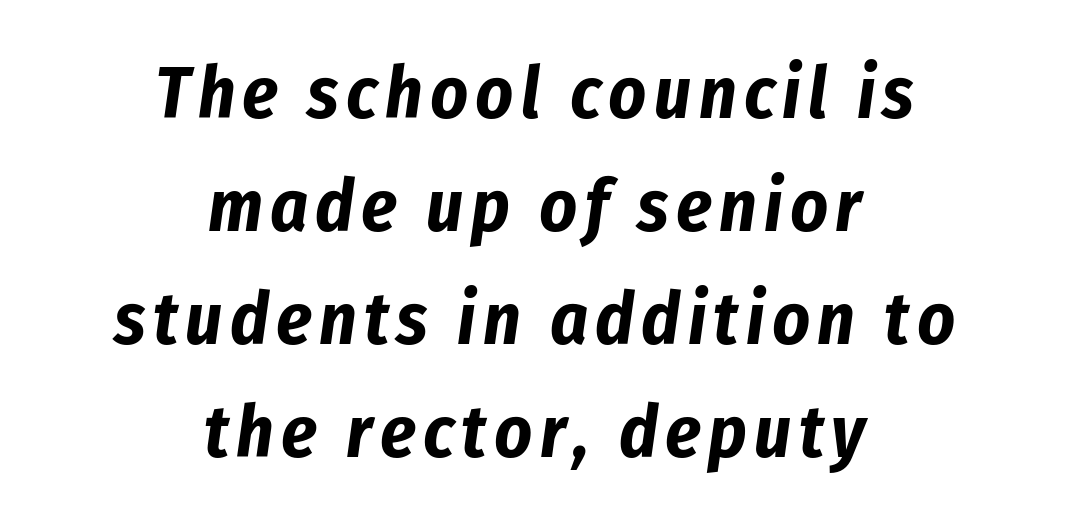
Q: Is the text bold? A: Yes.
Q: Is the text italic (slanted)? A: Yes, it leans right by about 8 degrees.
Q: Is the text underlined? A: No.
Q: How is the paragraph aligned? A: Centered.
Q: Is the spacing between lines tight, normal or loose? A: Normal.
Q: Width (condensed, normal, or wide)? A: Condensed.
Q: Stroke contrast? A: Low.
Q: x-height? A: Medium.
Q: Monospaced? A: No.
